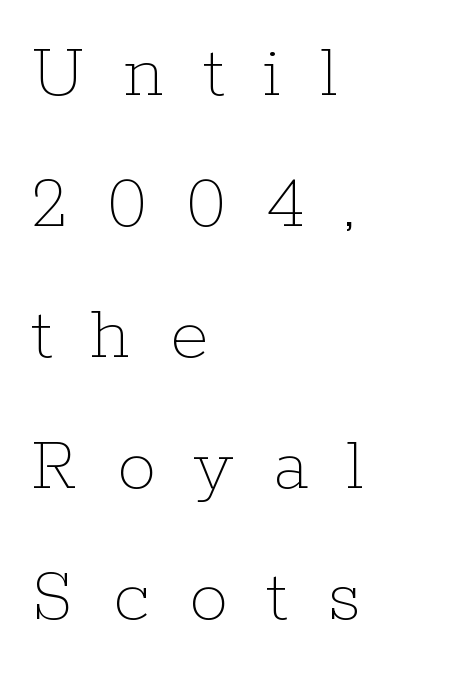
The characters are drawn with everyday or finer stroke widths. Nobody drew a line under any word here. In terms of posture, this sample is upright. Alignment: flush left.
